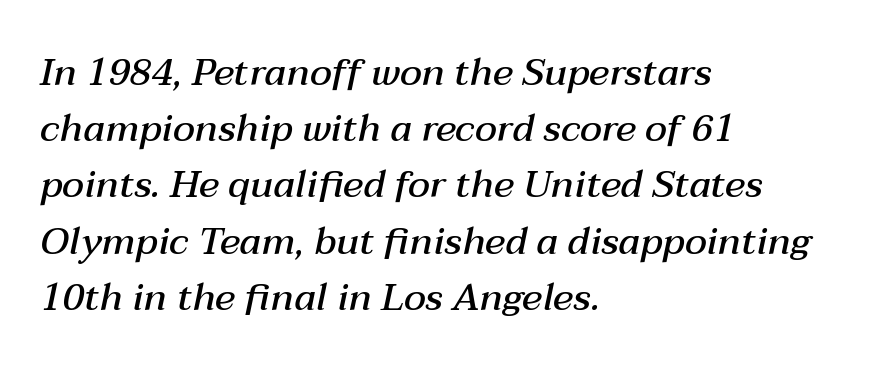
The image shows 38 px semibold type, italic (leaning right); set left-aligned, normal line spacing (1.48x), normal letter spacing, not underlined; medium stroke contrast and a medium x-height.
